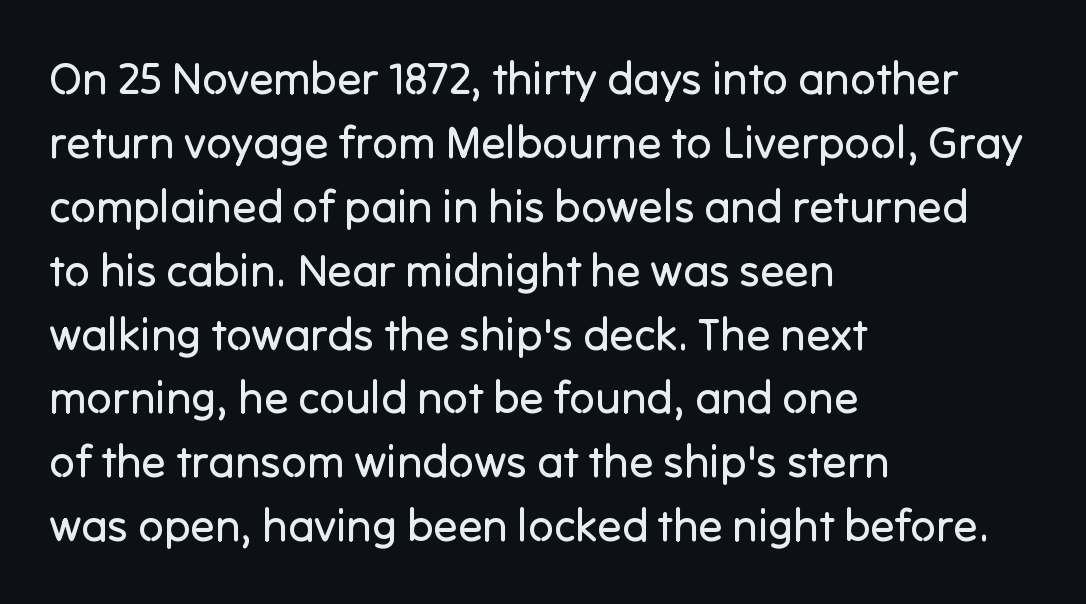
{"serif": "no", "italic": "no", "bold": "no", "weight": "regular", "width": "normal", "stroke_contrast": "low", "x_height": "medium", "monospaced": "no", "underline": "no", "align": "left", "line_spacing": "normal", "line_spacing_ratio": 1.42, "letter_spacing": "normal", "letter_spacing_em": 0.0, "glyph_px": 45}
